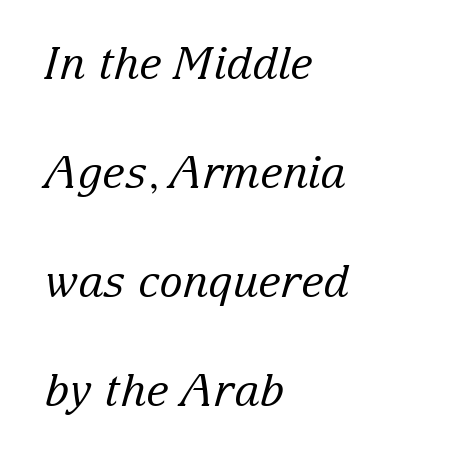
Q: Is the text bold? A: No.
Q: Is the text italic (slanted)? A: Yes, it leans right by about 15 degrees.
Q: Is the typeface a serif or a sans-serif typeface? A: Serif.
Q: Is the text underlined? A: No.
Q: How is the paragraph aligned? A: Left-aligned.
Q: Is the spacing between letters normal or unusually wide? A: Normal.
Q: Is the spacing between lines tight, normal or loose? A: Loose.
Q: Width (condensed, normal, or wide)? A: Normal.
Q: Stroke contrast? A: Low.
Q: x-height? A: Medium.
Q: Monospaced? A: No.
